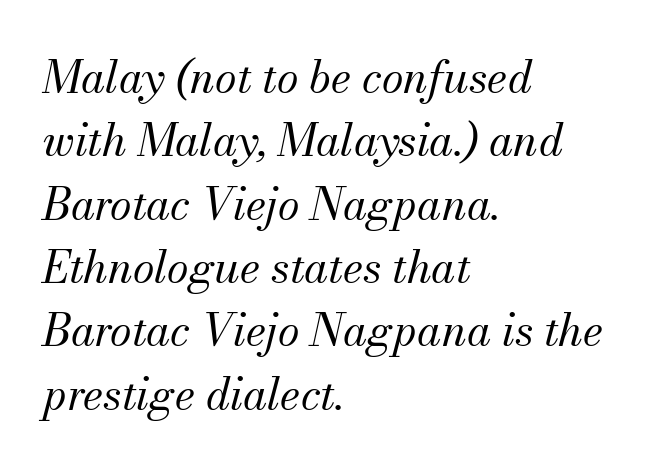
Q: Is the text bold? A: No.
Q: Is the text italic (slanted)? A: Yes, it leans right by about 13 degrees.
Q: Is the typeface a serif or a sans-serif typeface? A: Serif.
Q: Is the text underlined? A: No.
Q: How is the paragraph aligned? A: Left-aligned.
Q: Is the spacing between letters normal or unusually wide? A: Normal.
Q: Is the spacing between lines tight, normal or loose? A: Normal.
Q: Width (condensed, normal, or wide)? A: Normal.
Q: Stroke contrast? A: Medium.
Q: x-height? A: Small.
Q: Monospaced? A: No.
